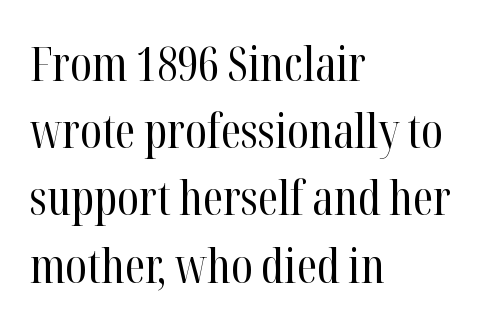
The compositor pushed each line to the left boundary. The rendering uses natural spacing where letterforms have individual widths. This rendering employs a face with finishing strokes, i.e., a serif. A bare baseline throughout the passage. What stands out about the letter spacing? Nothing — it is the standard amount.
